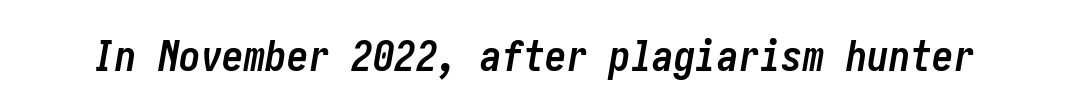
Q: Is the text bold? A: Yes.
Q: Is the text italic (slanted)? A: Yes, it leans right by about 10 degrees.
Q: Is the text underlined? A: No.
Q: Is the spacing between letters normal or unusually wide? A: Normal.
Q: Width (condensed, normal, or wide)? A: Condensed.
Q: Stroke contrast? A: Low.
Q: x-height? A: Medium.
